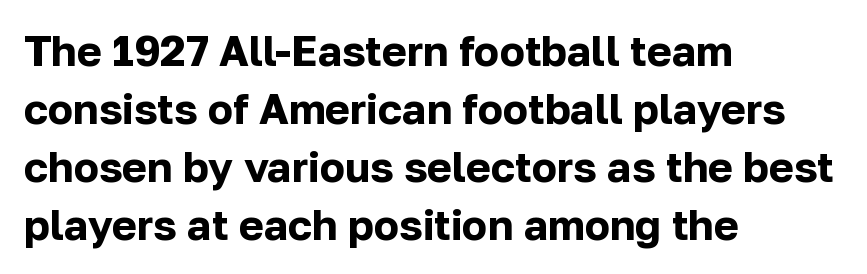
Q: Is the text bold? A: Yes.
Q: Is the text italic (slanted)? A: No, it is upright.
Q: Is the typeface a serif or a sans-serif typeface? A: Sans-serif.
Q: Is the text underlined? A: No.
Q: How is the paragraph aligned? A: Left-aligned.
Q: Is the spacing between letters normal or unusually wide? A: Normal.
Q: Is the spacing between lines tight, normal or loose? A: Normal.
Q: Width (condensed, normal, or wide)? A: Normal.
Q: Stroke contrast? A: Low.
Q: x-height? A: Medium.
Q: Monospaced? A: No.
